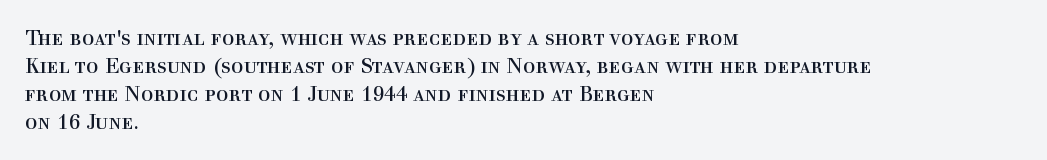
{"italic": "no", "bold": "no", "underline": "no", "align": "left", "line_spacing": "normal", "line_spacing_ratio": 1.33, "letter_spacing": "normal", "letter_spacing_em": 0.0, "glyph_px": 21}
